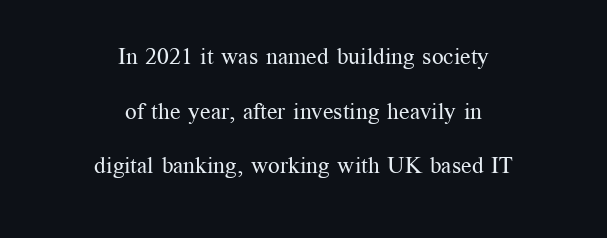
Q: Is the text bold? A: No.
Q: Is the text italic (slanted)? A: No, it is upright.
Q: Is the text underlined? A: No.
Q: How is the paragraph aligned? A: Centered.
Q: Is the spacing between letters normal or unusually wide? A: Normal.
Q: Is the spacing between lines tight, normal or loose? A: Loose.
